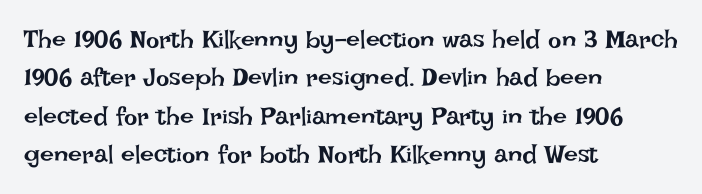
{"italic": "no", "bold": "no", "underline": "no", "align": "left", "line_spacing": "normal", "line_spacing_ratio": 1.54, "letter_spacing": "normal", "letter_spacing_em": 0.0, "glyph_px": 25}
